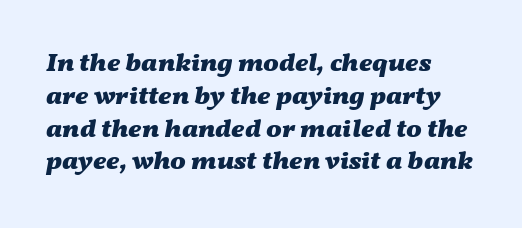
{"italic": "yes", "lean": "right", "slant_degrees": 11, "bold": "yes", "underline": "no", "align": "left", "line_spacing": "normal", "line_spacing_ratio": 1.26, "letter_spacing": "normal", "letter_spacing_em": 0.0, "glyph_px": 26}
